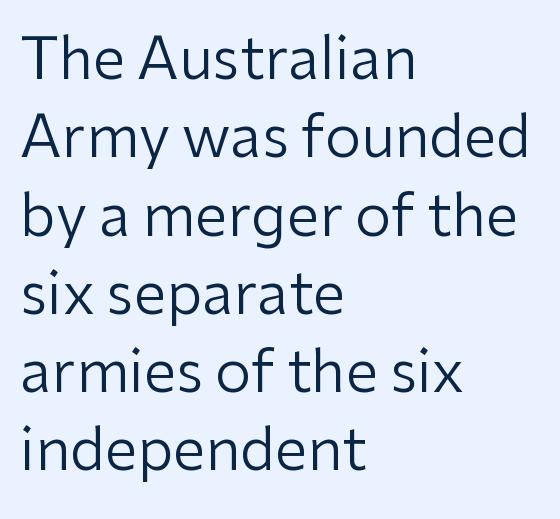
Q: Is the text bold? A: No.
Q: Is the text italic (slanted)? A: No, it is upright.
Q: Is the typeface a serif or a sans-serif typeface? A: Sans-serif.
Q: Is the text underlined? A: No.
Q: How is the paragraph aligned? A: Left-aligned.
Q: Is the spacing between letters normal or unusually wide? A: Normal.
Q: Is the spacing between lines tight, normal or loose? A: Normal.
Q: Width (condensed, normal, or wide)? A: Normal.
Q: Stroke contrast? A: Low.
Q: x-height? A: Medium.
Q: Monospaced? A: No.
